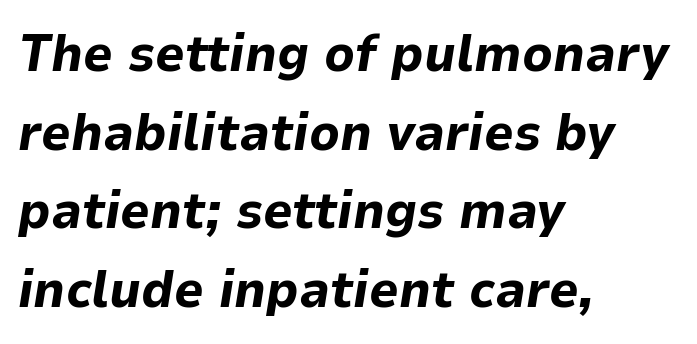
Q: Is the text bold? A: Yes.
Q: Is the text italic (slanted)? A: Yes, it leans right by about 9 degrees.
Q: Is the text underlined? A: No.
Q: How is the paragraph aligned? A: Left-aligned.
Q: Is the spacing between letters normal or unusually wide? A: Normal.
Q: Is the spacing between lines tight, normal or loose? A: Normal.
Q: Width (condensed, normal, or wide)? A: Normal.
Q: Stroke contrast? A: Low.
Q: x-height? A: Medium.
Q: Monospaced? A: No.
